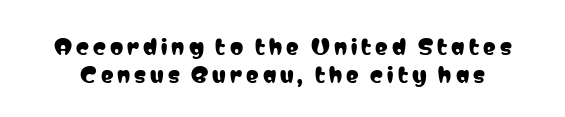
Q: Is the text italic (slanted)? A: No, it is upright.
Q: Is the text underlined? A: No.
Q: Is the spacing between lines tight, normal or loose? A: Normal.
